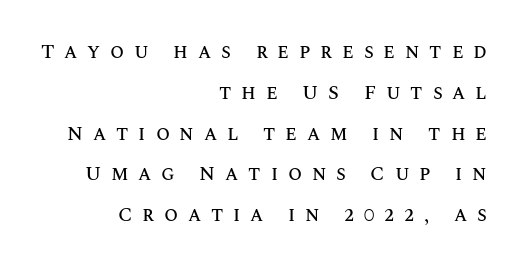
The image shows 20 px text type, upright; set right-aligned, loose line spacing (2.04x), unusually wide letter spacing (+0.49 em), not underlined.
